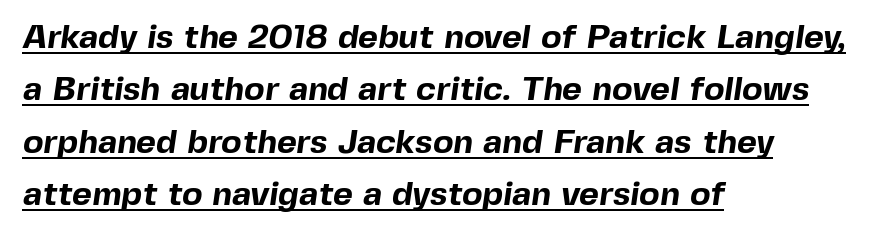
The image shows 34 px bold sans-serif type; set left-aligned, normal line spacing (1.54x), normal letter spacing, underlined; a medium x-height.
